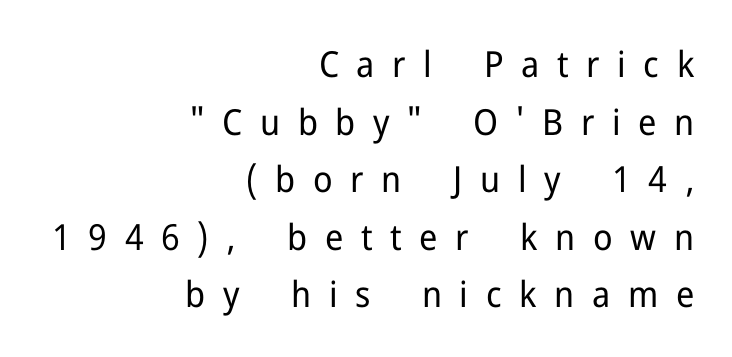
{"serif": "no", "italic": "no", "bold": "no", "weight": "regular", "width": "normal", "stroke_contrast": "low", "x_height": "medium", "monospaced": "no", "underline": "no", "align": "right", "line_spacing": "normal", "line_spacing_ratio": 1.6, "letter_spacing": "wide", "letter_spacing_em": 0.49, "glyph_px": 36}
